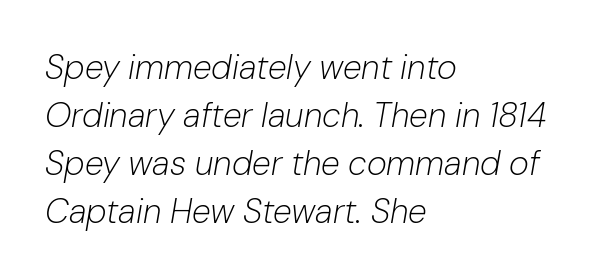
{"italic": "yes", "lean": "right", "slant_degrees": 10, "bold": "no", "weight": "light", "width": "normal", "stroke_contrast": "low", "x_height": "medium", "monospaced": "no", "underline": "no", "align": "left", "line_spacing": "normal", "line_spacing_ratio": 1.41, "letter_spacing": "normal", "letter_spacing_em": 0.0, "glyph_px": 34}
